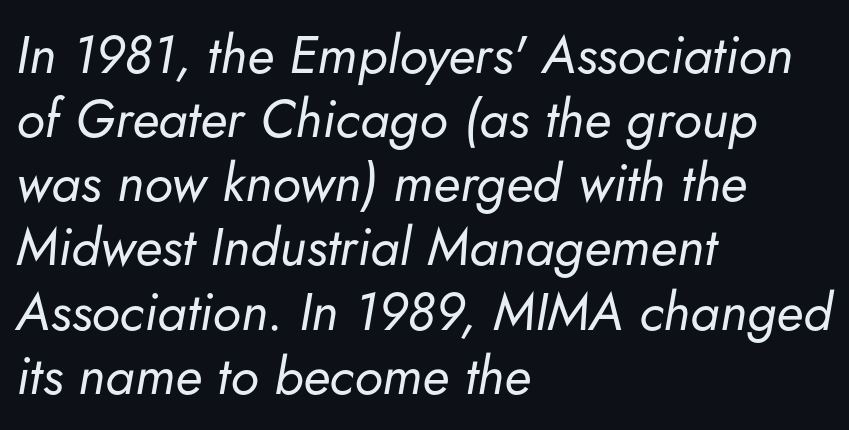
These lines are rendered in a variable-pitch font. In terms of letterspacing, this is plain default setting. The font is comparable to plain body text, perhaps lighter. The glyphs look as if they've been sheared to an angle. Just letters on the line, the space beneath them empty.
